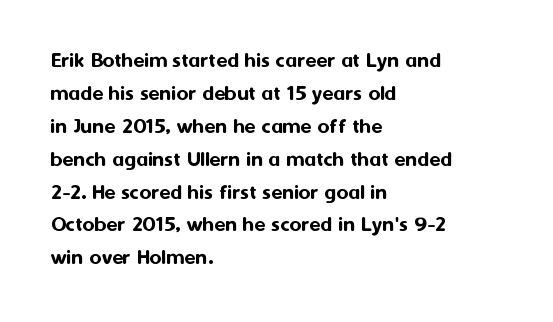
{"italic": "no", "underline": "no", "align": "left", "line_spacing": "normal", "line_spacing_ratio": 1.43, "letter_spacing": "normal", "letter_spacing_em": 0.0, "glyph_px": 23}
